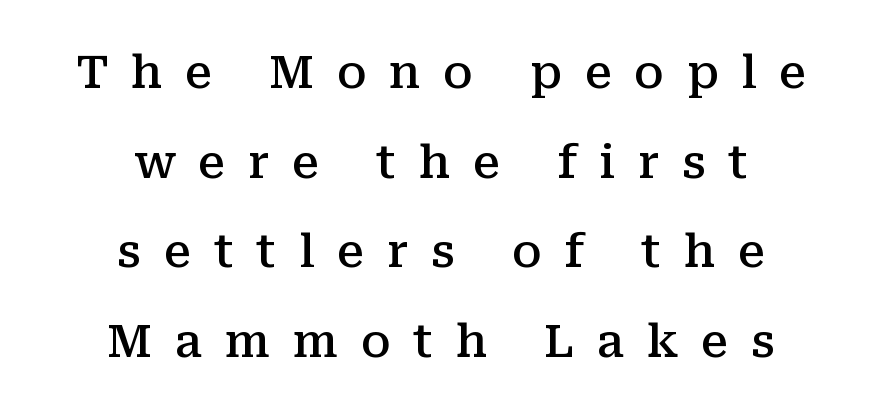
Q: Is the text bold? A: Semi-bold.
Q: Is the text italic (slanted)? A: No, it is upright.
Q: Is the typeface a serif or a sans-serif typeface? A: Serif.
Q: Is the text underlined? A: No.
Q: How is the paragraph aligned? A: Centered.
Q: Is the spacing between letters normal or unusually wide? A: Unusually wide.
Q: Is the spacing between lines tight, normal or loose? A: Loose.
Q: Width (condensed, normal, or wide)? A: Normal.
Q: Stroke contrast? A: Medium.
Q: x-height? A: Medium.
Q: Monospaced? A: No.
